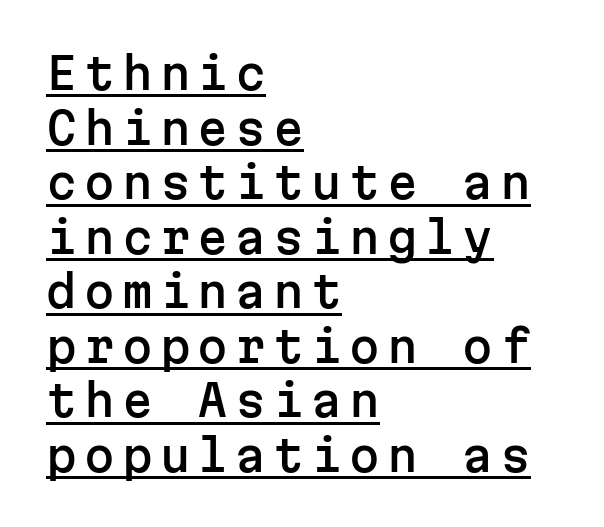
Q: Is the text italic (slanted)? A: No, it is upright.
Q: Is the typeface a serif or a sans-serif typeface? A: Sans-serif.
Q: Is the text underlined? A: Yes.
Q: How is the paragraph aligned? A: Left-aligned.
Q: Width (condensed, normal, or wide)? A: Normal.
Q: Stroke contrast? A: Low.
Q: x-height? A: Medium.
Q: Monospaced? A: Yes.
